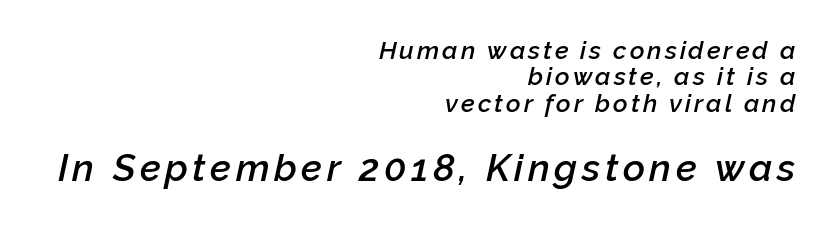
The glyphs are unaccompanied by any horizontal stroke below them. Leading is clearly below the norm, producing a dense column. A flush-right, rag-left setting is used for this passage. Varying glyph widths throughout — classic text-font behaviour. Yep, that's italic — everything's leaning. Visually, the bottom section dominates because its glyphs are scaled up.
